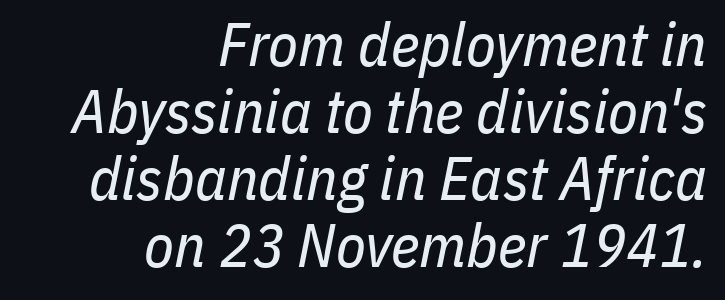
The image shows 61 px regular-weight, condensed type, italic (leaning right); set right-aligned, tight line spacing (1.1x), normal letter spacing, not underlined; low stroke contrast and a medium x-height.
